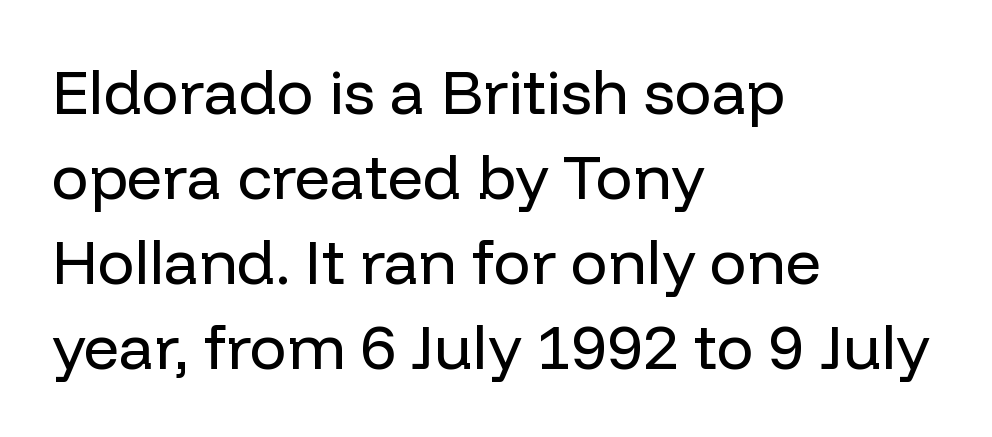
The image shows 62 px regular-weight sans-serif type, upright; set left-aligned, normal line spacing (1.37x), normal letter spacing, not underlined; low stroke contrast and a medium x-height.
